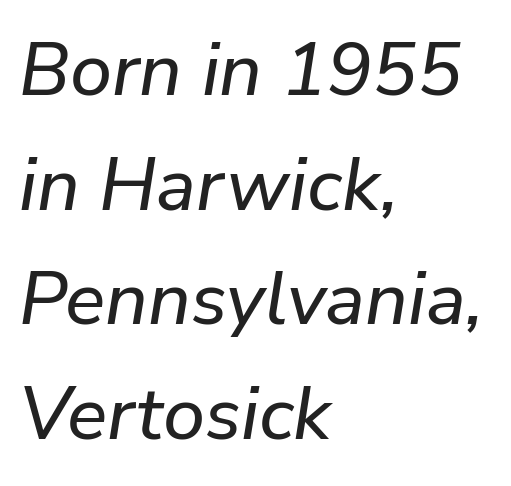
Q: Is the text italic (slanted)? A: Yes, it leans right by about 9 degrees.
Q: Is the text underlined? A: No.
Q: How is the paragraph aligned? A: Left-aligned.
Q: Is the spacing between letters normal or unusually wide? A: Normal.
Q: Is the spacing between lines tight, normal or loose? A: Normal.
Q: Width (condensed, normal, or wide)? A: Normal.
Q: Stroke contrast? A: Low.
Q: x-height? A: Medium.
Q: Monospaced? A: No.
